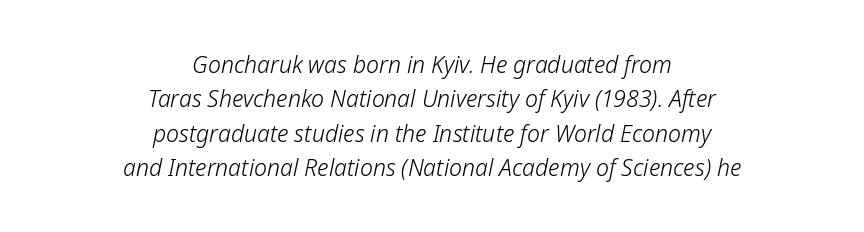
Q: Is the text bold? A: No.
Q: Is the text italic (slanted)? A: Yes, it leans right by about 12 degrees.
Q: Is the text underlined? A: No.
Q: How is the paragraph aligned? A: Centered.
Q: Is the spacing between letters normal or unusually wide? A: Normal.
Q: Is the spacing between lines tight, normal or loose? A: Normal.
